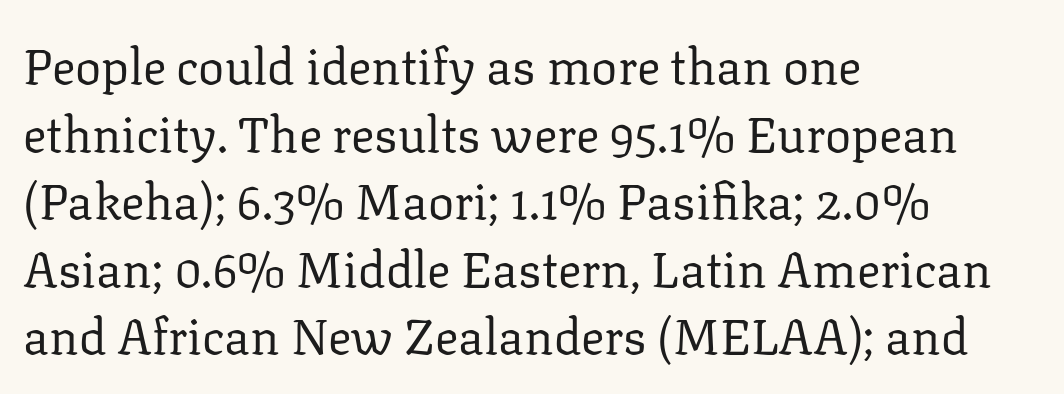
The image shows 49 px regular-weight serif type, upright; set left-aligned, normal line spacing (1.38x), normal letter spacing, not underlined; low stroke contrast and a medium x-height.
